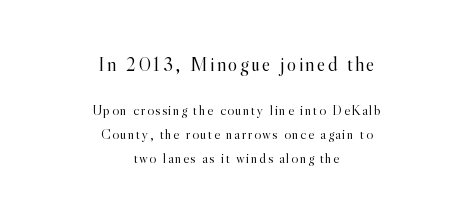
{"italic": "no", "bold": "no", "underline": "no", "align": "center", "line_spacing": "normal", "line_spacing_ratio": 1.7, "larger_block": "first", "size_ratio": 1.43, "glyph_px": 20}
